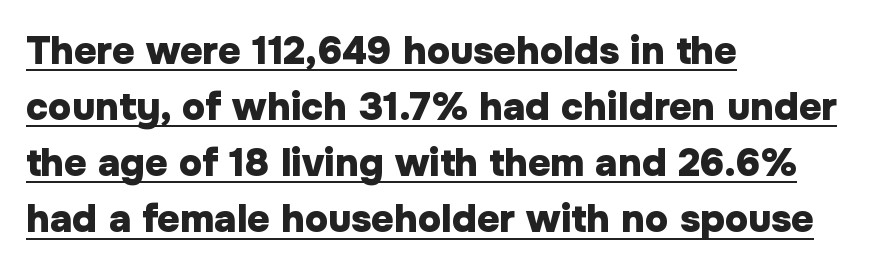
Q: Is the text bold? A: Yes.
Q: Is the text italic (slanted)? A: No, it is upright.
Q: Is the typeface a serif or a sans-serif typeface? A: Sans-serif.
Q: Is the text underlined? A: Yes.
Q: How is the paragraph aligned? A: Left-aligned.
Q: Is the spacing between letters normal or unusually wide? A: Normal.
Q: Is the spacing between lines tight, normal or loose? A: Normal.
Q: Width (condensed, normal, or wide)? A: Normal.
Q: Stroke contrast? A: Low.
Q: x-height? A: Medium.
Q: Monospaced? A: No.
